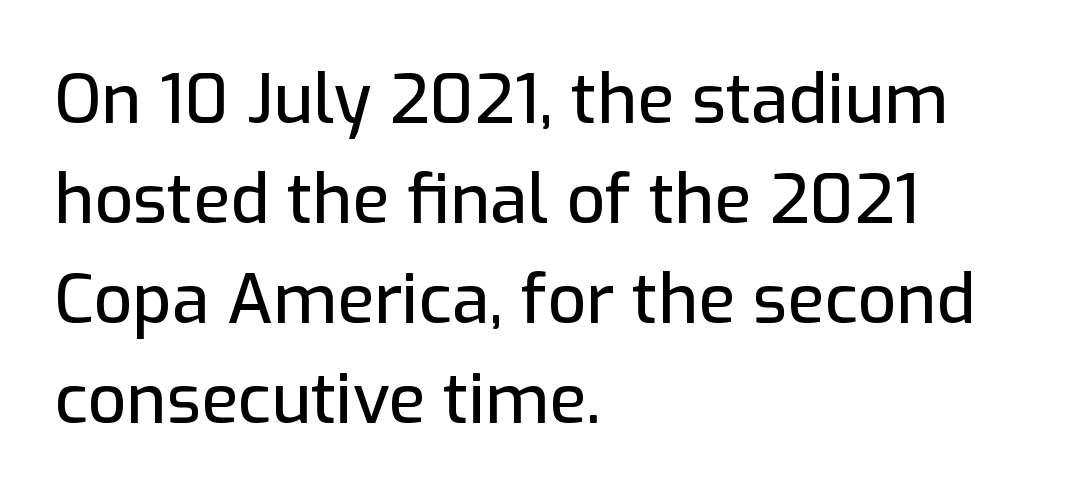
The image shows 68 px sans-serif type, upright; set left-aligned, normal line spacing (1.47x), normal letter spacing, not underlined; low stroke contrast and a medium x-height.
